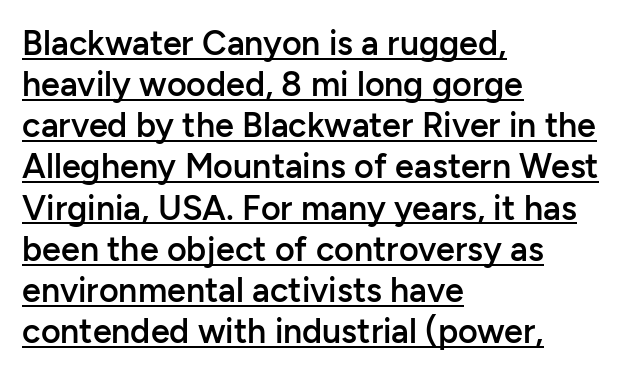
Q: Is the text bold? A: Semi-bold.
Q: Is the text italic (slanted)? A: No, it is upright.
Q: Is the typeface a serif or a sans-serif typeface? A: Sans-serif.
Q: Is the text underlined? A: Yes.
Q: How is the paragraph aligned? A: Left-aligned.
Q: Is the spacing between letters normal or unusually wide? A: Normal.
Q: Width (condensed, normal, or wide)? A: Normal.
Q: Stroke contrast? A: Low.
Q: x-height? A: Medium.
Q: Monospaced? A: No.
